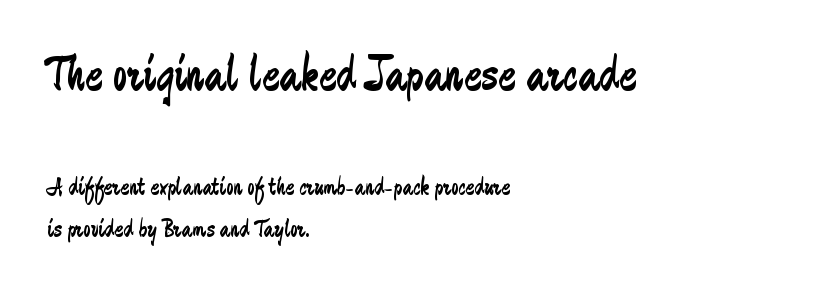
Type without underlining. Line starts are locked; line ends wander. The letters sit at their default tracking, neither squeezed nor spread. Weight class: somewhere from thin through regular. You could not count columns in this text — the font is proportionally spaced.
